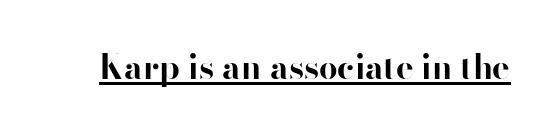
{"serif": "no", "italic": "no", "bold": "yes", "weight": "bold", "width": "normal", "stroke_contrast": "high", "x_height": "small", "monospaced": "no", "underline": "yes", "letter_spacing": "normal", "letter_spacing_em": 0.0, "glyph_px": 33}
